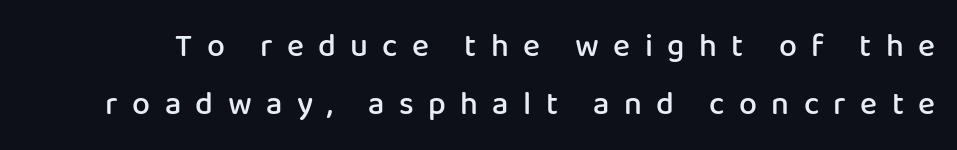
The image shows 32 px semibold sans-serif type, upright; set line spacing 1.82x, unusually wide letter spacing (+0.45 em), not underlined; low stroke contrast and a medium x-height.
